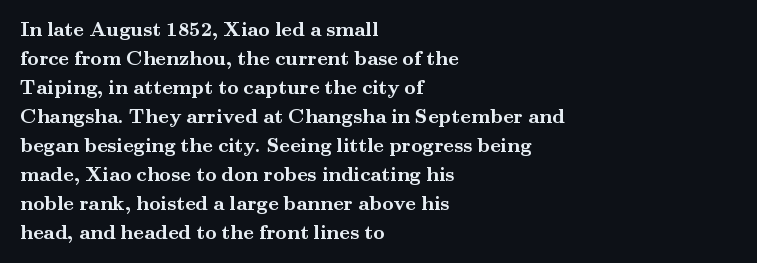
The image shows 20 px bold type, upright; set left-aligned, normal line spacing (1.45x), normal letter spacing, not underlined.
